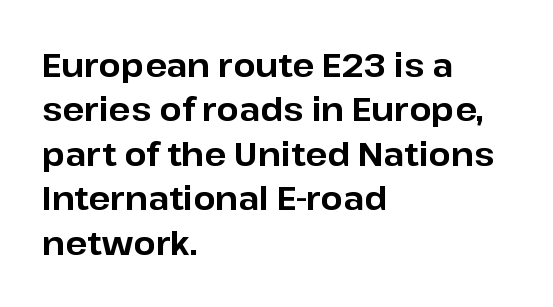
Leading matches the norm, producing a regular column. Nothing sits at the stroke ends, so this counts as sans-serif. Note the varied advance widths — an 'i' is clearly narrower than an 'm'. Just letters on the line, the space beneath them empty. Posture: vertical. The glyphs have the mass of a bold cut.
